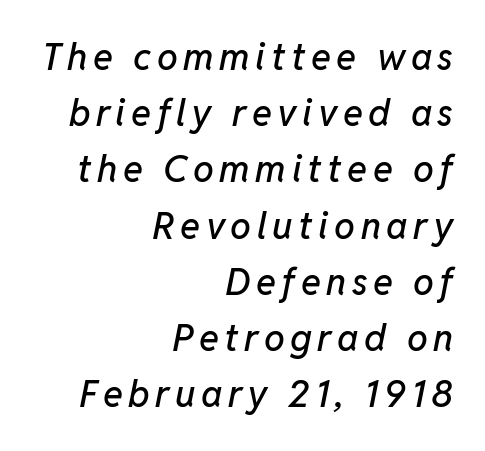
The image shows 37 px text type, italic (leaning right); set right-aligned, normal line spacing (1.52x), not underlined; low stroke contrast and a medium x-height.
